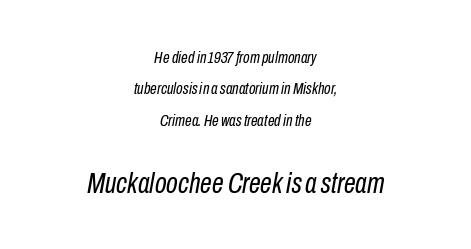
The image shows 30 px regular-weight, condensed type, italic (leaning right); set centered, line spacing 1.85x, normal letter spacing, not underlined; the second (bottom) block is 1.76x larger; low stroke contrast and a medium x-height.
